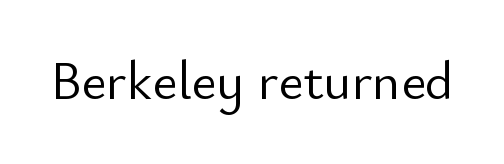
{"serif": "no", "italic": "no", "bold": "no", "weight": "light", "width": "normal", "stroke_contrast": "low", "x_height": "small", "monospaced": "no", "underline": "no", "letter_spacing": "normal", "letter_spacing_em": 0.0, "glyph_px": 54}
